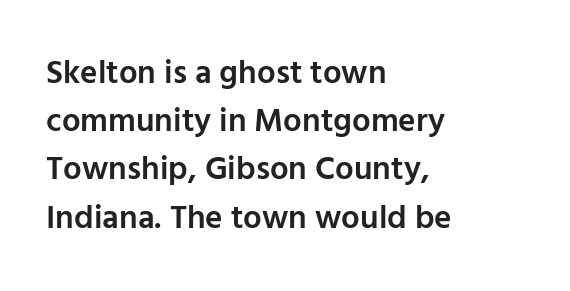
Q: Is the text bold? A: Semi-bold.
Q: Is the text italic (slanted)? A: No, it is upright.
Q: Is the typeface a serif or a sans-serif typeface? A: Sans-serif.
Q: Is the text underlined? A: No.
Q: How is the paragraph aligned? A: Left-aligned.
Q: Is the spacing between letters normal or unusually wide? A: Normal.
Q: Is the spacing between lines tight, normal or loose? A: Normal.
Q: Width (condensed, normal, or wide)? A: Normal.
Q: Stroke contrast? A: Low.
Q: x-height? A: Medium.
Q: Monospaced? A: No.
